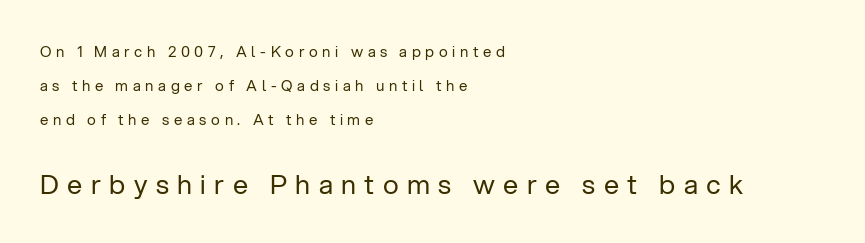
Unmarked baselines from the first word to the last. This rendering uses left alignment, leaving the right contour irregular. Weight: not bold — regular or lighter. The gaps between neighbouring characters are conspicuously large. The designer gave the closing block more size than the opening block.
